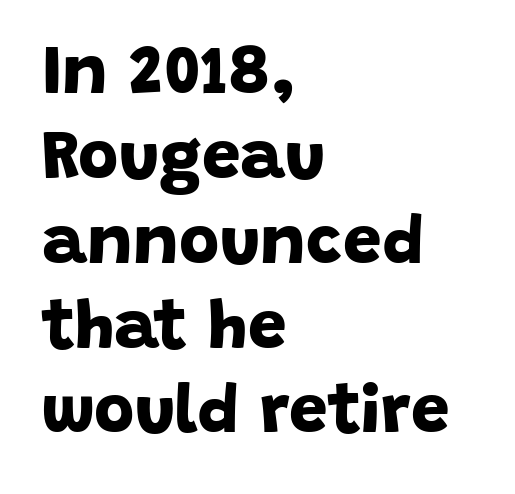
{"serif": "no", "bold": "yes", "weight": "bold", "width": "normal", "stroke_contrast": "low", "x_height": "large", "monospaced": "no", "underline": "no", "align": "left", "line_spacing_ratio": 1.23, "letter_spacing": "normal", "letter_spacing_em": 0.0, "glyph_px": 69}
